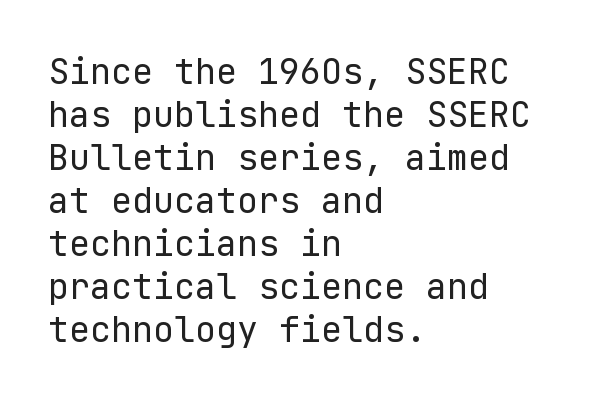
Q: Is the text bold? A: No.
Q: Is the text italic (slanted)? A: No, it is upright.
Q: Is the typeface a serif or a sans-serif typeface? A: Sans-serif.
Q: Is the text underlined? A: No.
Q: How is the paragraph aligned? A: Left-aligned.
Q: Is the spacing between letters normal or unusually wide? A: Normal.
Q: Width (condensed, normal, or wide)? A: Normal.
Q: Stroke contrast? A: Low.
Q: x-height? A: Medium.
